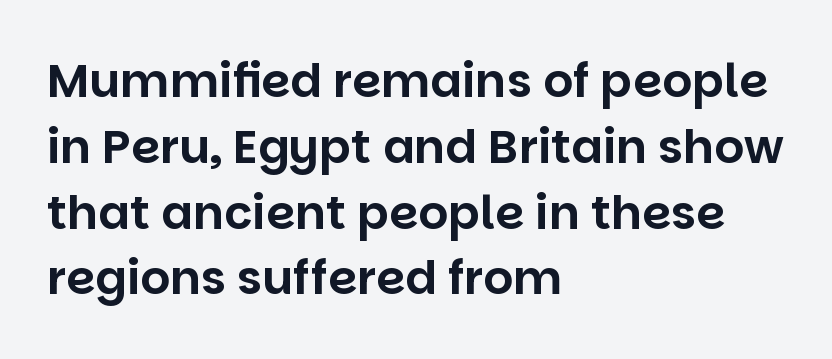
Any mark beneath the type? The region is blank. What stands out about the letter spacing? Nothing — it is the standard amount. Regular leading. A sans-serif font was chosen for this passage.
